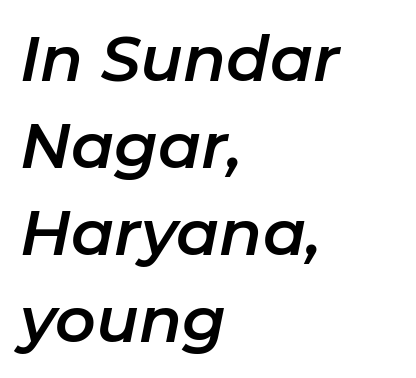
{"italic": "yes", "lean": "right", "slant_degrees": 11, "width": "normal", "stroke_contrast": "low", "x_height": "medium", "monospaced": "no", "underline": "no", "align": "left", "line_spacing": "normal", "line_spacing_ratio": 1.38, "letter_spacing": "normal", "letter_spacing_em": 0.0, "glyph_px": 63}
